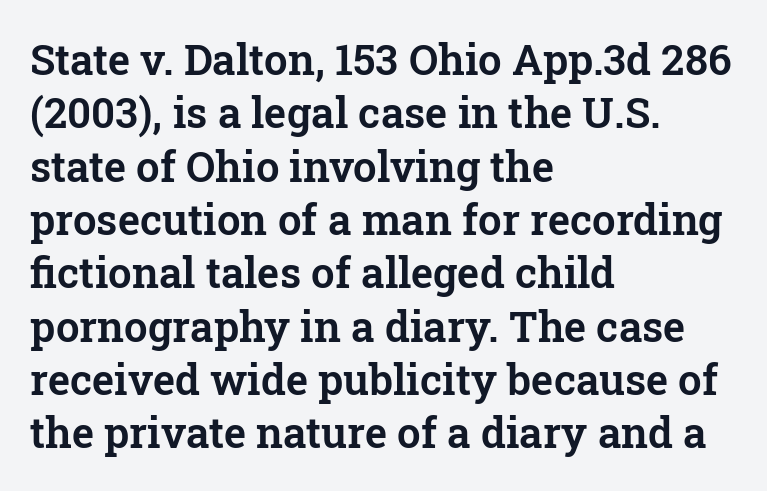
{"serif": "yes", "italic": "no", "width": "normal", "stroke_contrast": "low", "x_height": "medium", "monospaced": "no", "underline": "no", "align": "left", "line_spacing": "normal", "line_spacing_ratio": 1.27, "letter_spacing": "normal", "letter_spacing_em": 0.0, "glyph_px": 42}
